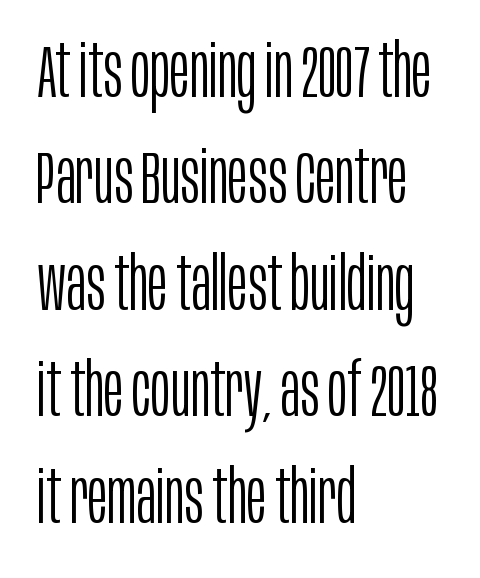
Q: Is the text bold? A: No.
Q: Is the text italic (slanted)? A: No, it is upright.
Q: Is the typeface a serif or a sans-serif typeface? A: Sans-serif.
Q: Is the text underlined? A: No.
Q: How is the paragraph aligned? A: Left-aligned.
Q: Is the spacing between letters normal or unusually wide? A: Normal.
Q: Is the spacing between lines tight, normal or loose? A: Normal.
Q: Width (condensed, normal, or wide)? A: Condensed.
Q: Stroke contrast? A: Low.
Q: x-height? A: Large.
Q: Monospaced? A: No.
